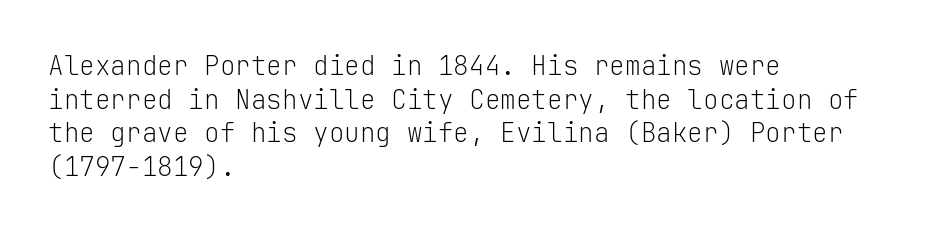
The image shows 26 px text type, upright; set left-aligned, normal line spacing (1.29x), normal letter spacing, not underlined.
